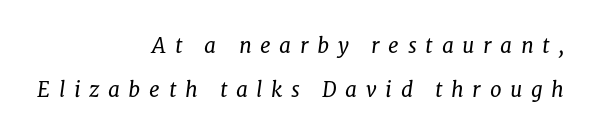
The image shows 21 px text type, italic (leaning right); set right-aligned, loose line spacing (2.09x), unusually wide letter spacing (+0.41 em), not underlined.
